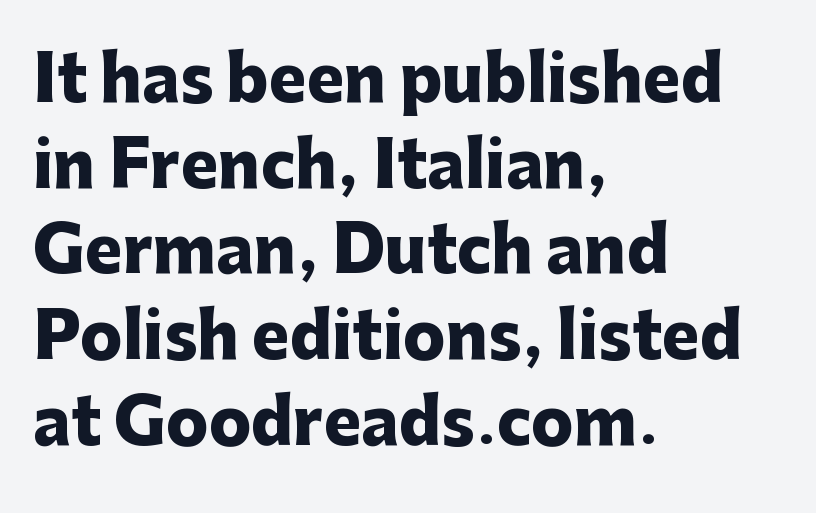
The image shows 63 px heavy sans-serif type, upright; set left-aligned, normal line spacing (1.36x), normal letter spacing, not underlined; low stroke contrast and a medium x-height.
